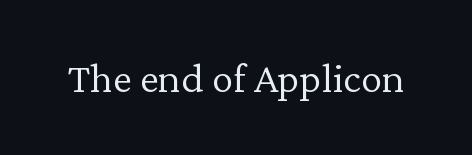
Q: Is the text bold? A: No.
Q: Is the text italic (slanted)? A: No, it is upright.
Q: Is the typeface a serif or a sans-serif typeface? A: Serif.
Q: Is the text underlined? A: No.
Q: Is the spacing between letters normal or unusually wide? A: Normal.
Q: Width (condensed, normal, or wide)? A: Normal.
Q: Stroke contrast? A: Low.
Q: x-height? A: Medium.
Q: Monospaced? A: No.
